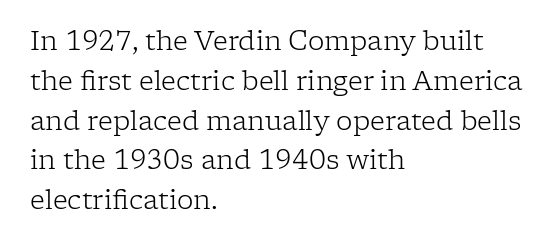
The image shows 26 px text type, upright; set left-aligned, normal line spacing (1.53x), normal letter spacing, not underlined.
